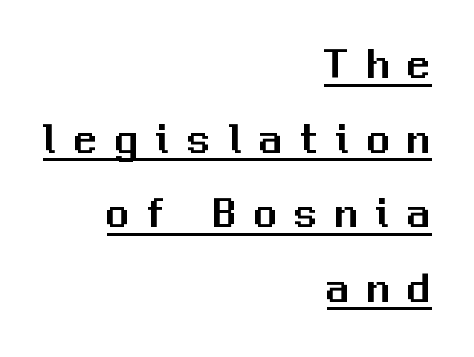
Q: Is the text italic (slanted)? A: No, it is upright.
Q: Is the typeface a serif or a sans-serif typeface? A: Sans-serif.
Q: Is the text underlined? A: Yes.
Q: How is the paragraph aligned? A: Right-aligned.
Q: Is the spacing between letters normal or unusually wide? A: Unusually wide.
Q: Is the spacing between lines tight, normal or loose? A: Normal.
Q: Width (condensed, normal, or wide)? A: Normal.
Q: Stroke contrast? A: Medium.
Q: x-height? A: Medium.
Q: Monospaced? A: No.
